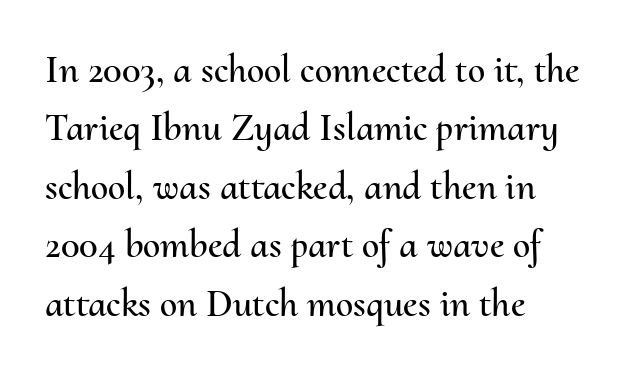
Decoration check: the copy has no underline. Here the designer chose a conventional face with non-uniform glyph widths. Rows of type keep a routine distance in the vertical direction. The rag falls on the right side of this text block. Quick note: not italic, upright. The letterforms sit shoulder to shoulder at normal distance.
